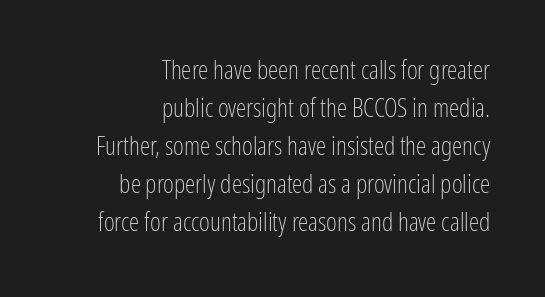
Q: Is the text bold? A: No.
Q: Is the text italic (slanted)? A: No, it is upright.
Q: Is the text underlined? A: No.
Q: How is the paragraph aligned? A: Right-aligned.
Q: Is the spacing between letters normal or unusually wide? A: Normal.
Q: Is the spacing between lines tight, normal or loose? A: Normal.
